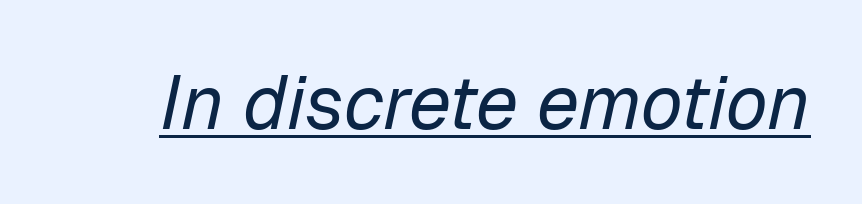
The image shows 76 px regular-weight type, italic (leaning right); set normal letter spacing, underlined; low stroke contrast and a medium x-height.
